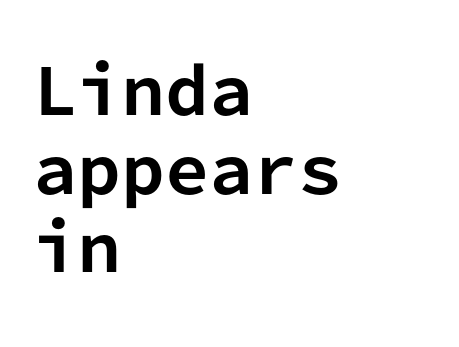
Type style note: lacks serifs. The face used here has the dense, thick strokes of a bold. A clean baseline with only descenders dipping below it. Do the characters align in a grid? Yes, the font is monospaced. The passage shown has conventional tracking throughout.
